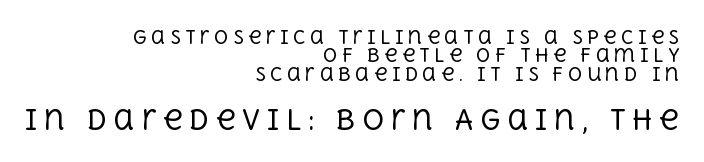
{"italic": "no", "bold": "no", "underline": "no", "align": "right", "line_spacing": "tight", "line_spacing_ratio": 1.02, "letter_spacing": "wide", "letter_spacing_em": 0.23, "larger_block": "second", "size_ratio": 1.5, "glyph_px": 27}
